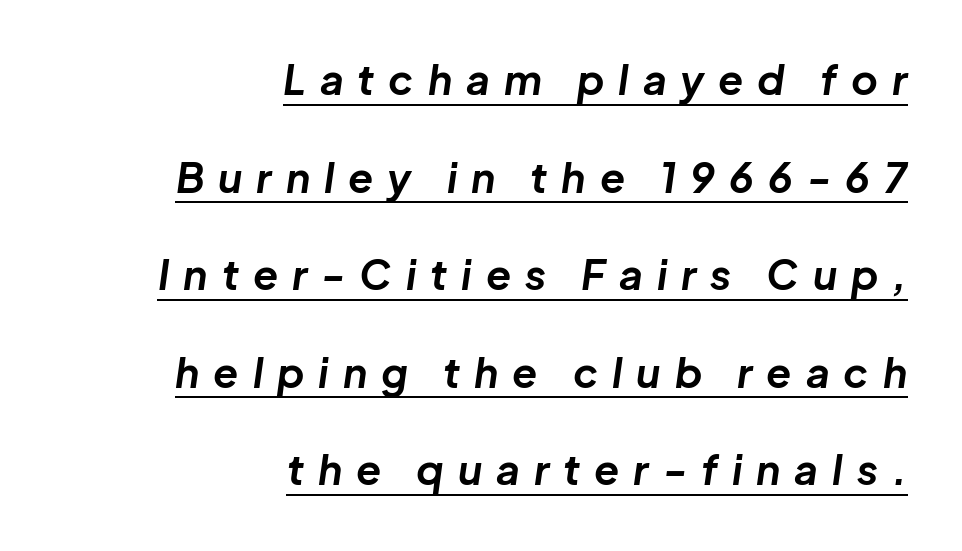
The image shows 41 px bold type, italic (leaning right); set right-aligned, loose line spacing (2.38x), unusually wide letter spacing (+0.34 em), underlined; low stroke contrast and a medium x-height.
